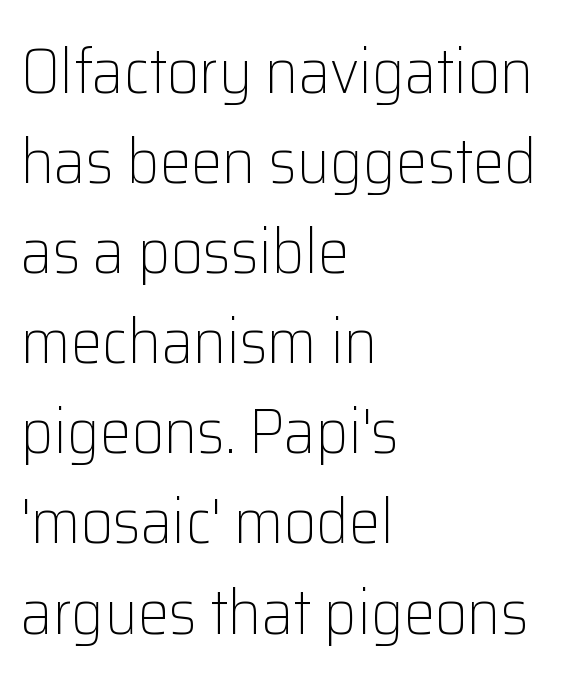
The image shows 63 px light sans-serif type, upright; set left-aligned, normal line spacing (1.43x), normal letter spacing, not underlined; low stroke contrast and a medium x-height.
